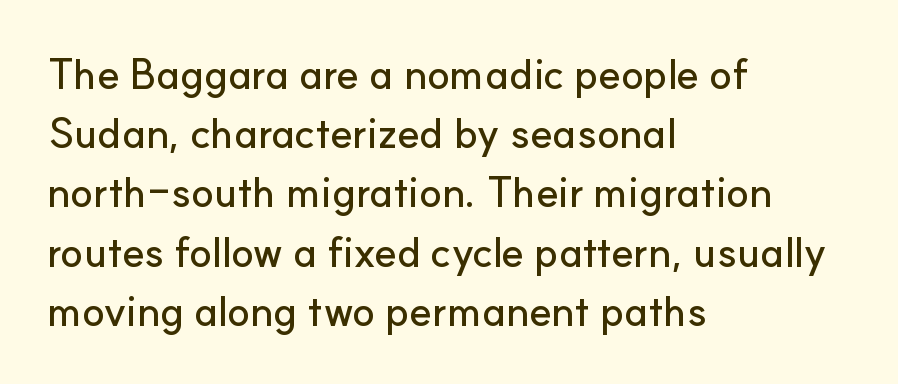
The leading is moderate, giving the passage an even texture. The zone under the glyphs is completely vacant. Unlike a traditional serif, this face leaves its strokes unadorned. Character widths vary here, with narrow letters taking less room than wide ones.
